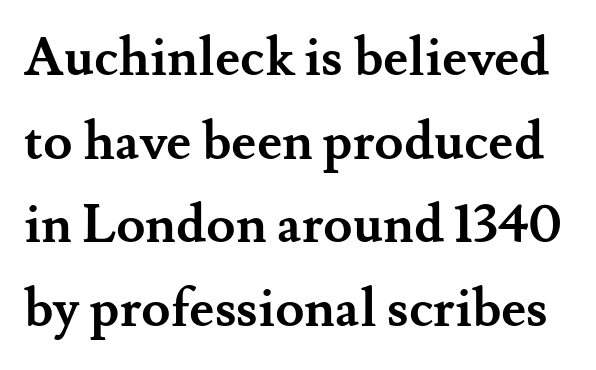
{"serif": "yes", "italic": "no", "bold": "yes", "weight": "semibold", "width": "normal", "stroke_contrast": "medium", "x_height": "small", "monospaced": "no", "underline": "no", "line_spacing": "normal", "line_spacing_ratio": 1.58, "letter_spacing": "normal", "letter_spacing_em": 0.0, "glyph_px": 53}
